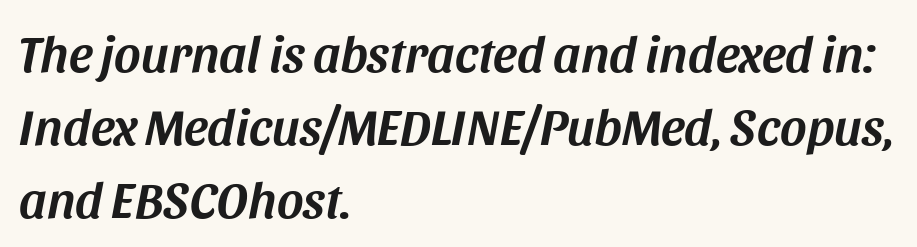
{"italic": "yes", "lean": "right", "slant_degrees": 11, "width": "normal", "stroke_contrast": "medium", "x_height": "large", "monospaced": "no", "underline": "no", "align": "left", "line_spacing": "normal", "line_spacing_ratio": 1.43, "letter_spacing": "normal", "letter_spacing_em": 0.0, "glyph_px": 51}
